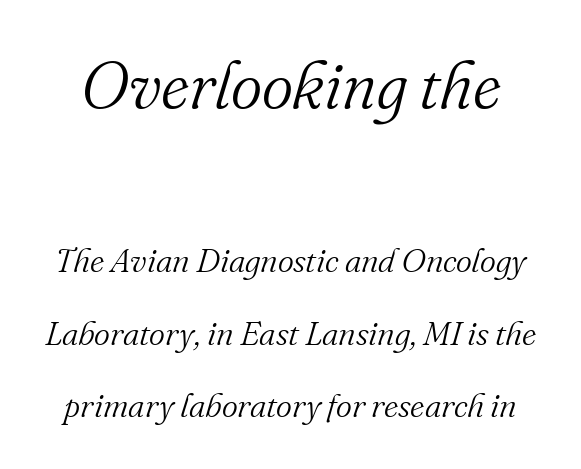
Q: Is the text bold? A: No.
Q: Is the text italic (slanted)? A: Yes, it leans right by about 16 degrees.
Q: Is the typeface a serif or a sans-serif typeface? A: Serif.
Q: Is the text underlined? A: No.
Q: Is the spacing between letters normal or unusually wide? A: Normal.
Q: Is the spacing between lines tight, normal or loose? A: Loose.
Q: Which block of text is set in a larger size, the first (top) or the second (bottom)? A: The first (top) one.
Q: Width (condensed, normal, or wide)? A: Normal.
Q: Stroke contrast? A: Medium.
Q: x-height? A: Small.
Q: Monospaced? A: No.
